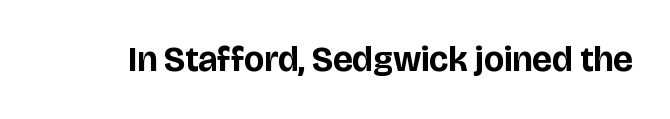
{"serif": "no", "italic": "no", "bold": "yes", "weight": "bold", "width": "normal", "stroke_contrast": "low", "x_height": "large", "monospaced": "no", "underline": "no", "letter_spacing": "normal", "letter_spacing_em": 0.0, "glyph_px": 35}
